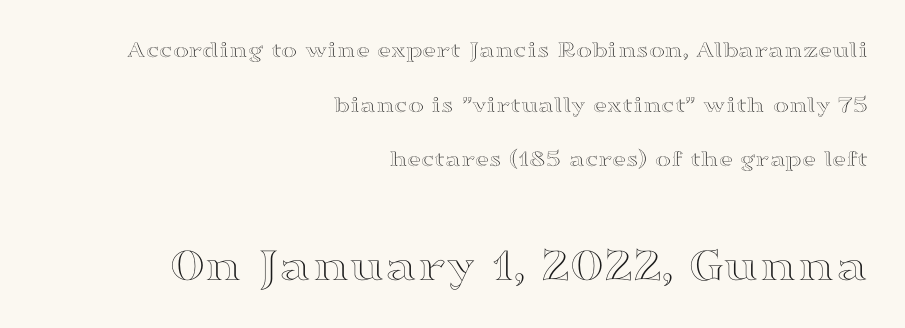
Q: Is the text italic (slanted)? A: No, it is upright.
Q: Is the text underlined? A: No.
Q: How is the paragraph aligned? A: Right-aligned.
Q: Is the spacing between letters normal or unusually wide? A: Normal.
Q: Is the spacing between lines tight, normal or loose? A: Loose.
Q: Which block of text is set in a larger size, the first (top) or the second (bottom)? A: The second (bottom) one.
Q: Width (condensed, normal, or wide)? A: Wide.
Q: x-height? A: Medium.
Q: Monospaced? A: No.
